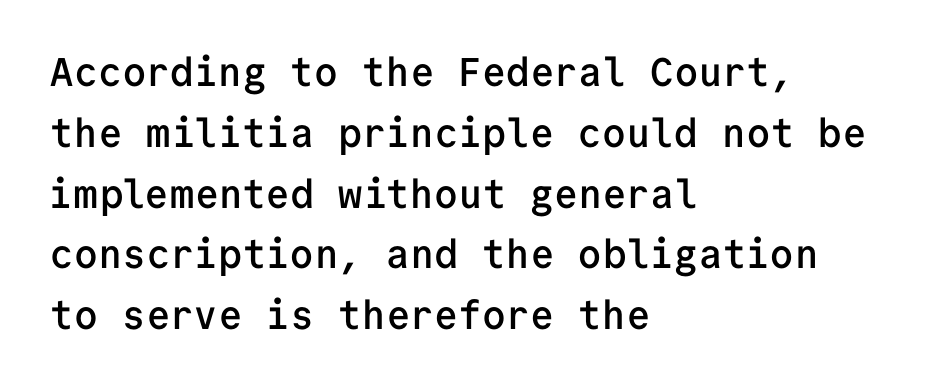
Honestly, there is no underline to notice here at all. Regarding serifs, this sample does without them. Notice the strokes are somewhat thickened but not fully heavy: this is a semibold. Every stem runs plumb, perpendicular to the baseline. The letters sit at their default tracking, neither squeezed nor spread. Regular leading.
